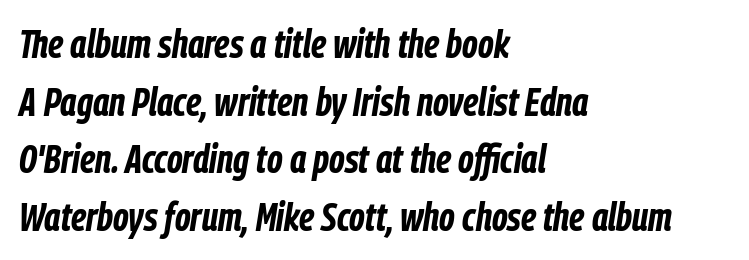
{"italic": "yes", "lean": "right", "slant_degrees": 9, "bold": "yes", "weight": "bold", "width": "condensed", "stroke_contrast": "low", "x_height": "medium", "monospaced": "no", "underline": "no", "align": "left", "line_spacing": "normal", "line_spacing_ratio": 1.44, "letter_spacing": "normal", "letter_spacing_em": 0.0, "glyph_px": 40}
